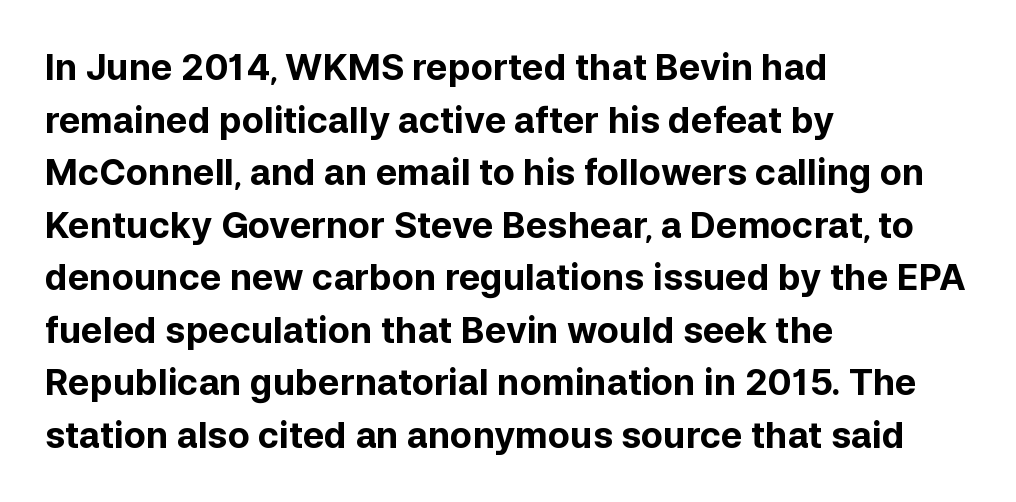
Evenly set lines give the paragraph a standard silhouette. Note: no serifs on the glyphs. The axis of the letterforms is exactly vertical. The typesetter chose a ragged-right arrangement here. Descenders hang freely into open space. A full-strength bold gives these letters their thick strokes.
